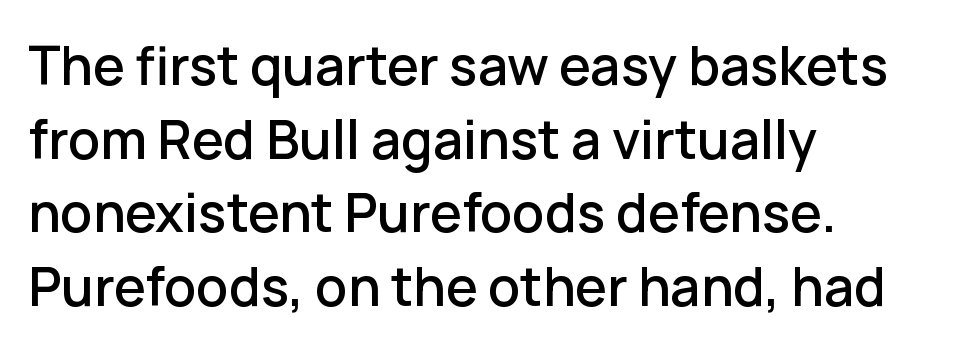
Upright lettering throughout. Check the space under the baseline: it is left empty. Type style note: lacks serifs. Think of a printed novel: that variable character pitch is what you see here. The space between consecutive lines is moderate. Students, note that the glyphs here touch the page at normal intervals.
